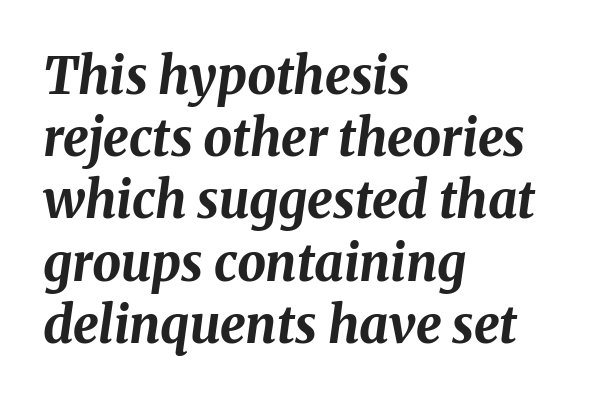
The lines in this sample share a left origin and differ only in where they stop. The glyphs have the mass of a bold cut. Between one letter and the next there's only the usual sliver of space. Do the characters align in a grid? No, the font is proportional.
